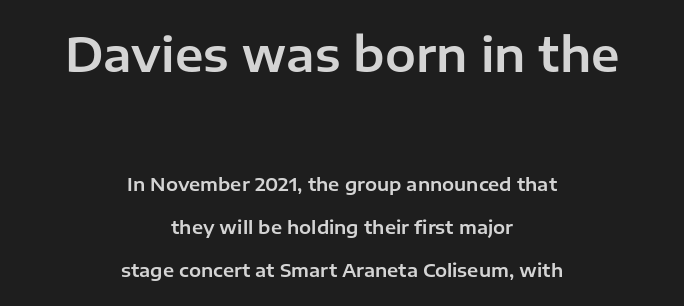
Q: Is the text italic (slanted)? A: No, it is upright.
Q: Is the typeface a serif or a sans-serif typeface? A: Sans-serif.
Q: Is the text underlined? A: No.
Q: How is the paragraph aligned? A: Centered.
Q: Is the spacing between letters normal or unusually wide? A: Normal.
Q: Is the spacing between lines tight, normal or loose? A: Loose.
Q: Which block of text is set in a larger size, the first (top) or the second (bottom)? A: The first (top) one.
Q: Width (condensed, normal, or wide)? A: Normal.
Q: Stroke contrast? A: Low.
Q: x-height? A: Medium.
Q: Monospaced? A: No.
